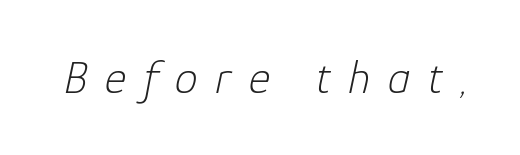
The font is comparable to plain body text, perhaps lighter. Looking at the ascenders, they clearly lean. Spacing verdict: proportional, widths tailored to each character. Anything drawn beneath the words? Only blank space.
